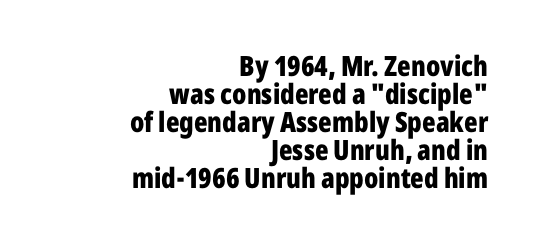
Q: Is the text bold? A: Yes.
Q: Is the text italic (slanted)? A: No, it is upright.
Q: Is the typeface a serif or a sans-serif typeface? A: Sans-serif.
Q: Is the text underlined? A: No.
Q: How is the paragraph aligned? A: Right-aligned.
Q: Is the spacing between letters normal or unusually wide? A: Normal.
Q: Is the spacing between lines tight, normal or loose? A: Tight.
Q: Width (condensed, normal, or wide)? A: Condensed.
Q: Stroke contrast? A: Low.
Q: x-height? A: Medium.
Q: Monospaced? A: No.
